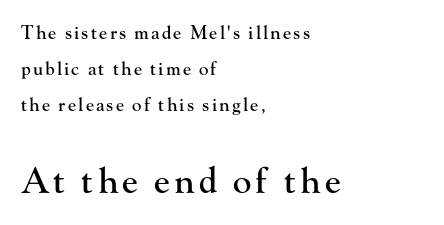
Nobody drew a line under any word here. A typesetter would mark this as roman, not italic. Check where the strokes stop: tiny serifs finish them off. Character widths vary here, with narrow letters taking less room than wide ones. One glance says open: line gaps are wider than usual. Two sizes are in play, and the larger belongs to the second block.
